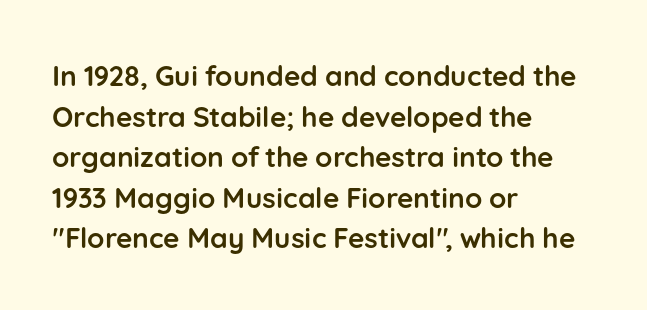
Clear beneath every line of the passage. The rendering uses a bold face; every stroke is thick and dark. These lines were composed using upright roman letters. The tracking reads as untouched default to a designer's eye.
